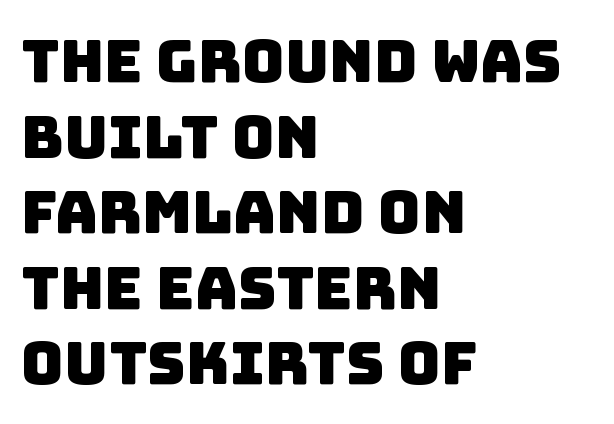
Glance below the letters and you will spot only blank space. Each letter keeps its own natural width here, so spacing adapts to shape. The glyphs in this specimen are sans serif. Horizontal bands of white between lines are of average thickness. Each line starts at the same left margin while the right side varies.
